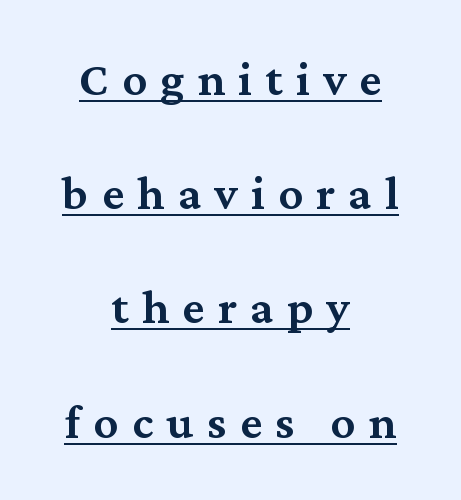
Q: Is the text bold? A: Semi-bold.
Q: Is the text italic (slanted)? A: No, it is upright.
Q: Is the typeface a serif or a sans-serif typeface? A: Serif.
Q: Is the text underlined? A: Yes.
Q: How is the paragraph aligned? A: Centered.
Q: Is the spacing between letters normal or unusually wide? A: Unusually wide.
Q: Is the spacing between lines tight, normal or loose? A: Loose.
Q: Width (condensed, normal, or wide)? A: Normal.
Q: Stroke contrast? A: Medium.
Q: x-height? A: Medium.
Q: Monospaced? A: No.
